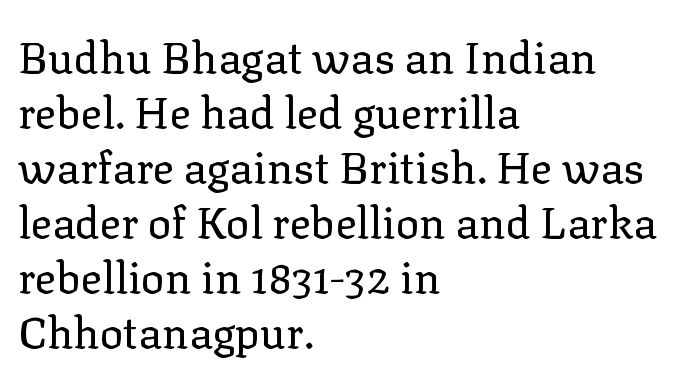
The image shows 44 px regular-weight serif type, upright; set left-aligned, normal line spacing (1.25x), normal letter spacing, not underlined; low stroke contrast and a medium x-height.
